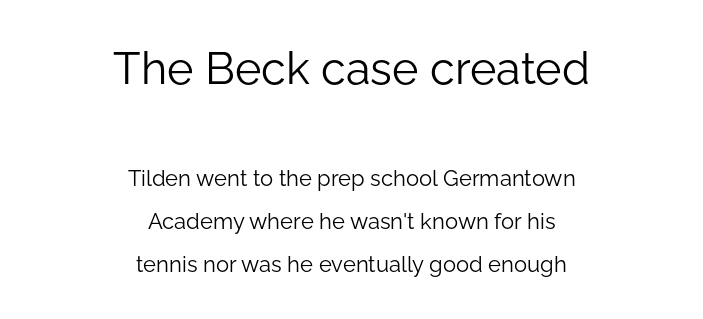
The image shows 45 px light sans-serif type, upright; set centered, loose line spacing (1.95x), normal letter spacing, not underlined; the first (top) block is 2.05x larger; low stroke contrast and a medium x-height.
